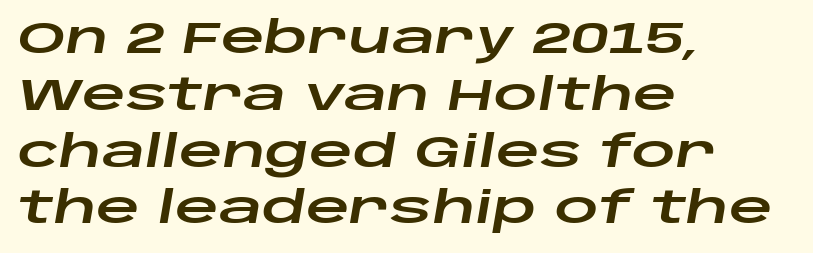
Q: Is the text italic (slanted)? A: Yes, it leans right by about 10 degrees.
Q: Is the text underlined? A: No.
Q: How is the paragraph aligned? A: Left-aligned.
Q: Is the spacing between letters normal or unusually wide? A: Normal.
Q: Is the spacing between lines tight, normal or loose? A: Normal.
Q: Width (condensed, normal, or wide)? A: Wide.
Q: Stroke contrast? A: Low.
Q: x-height? A: Large.
Q: Monospaced? A: No.
